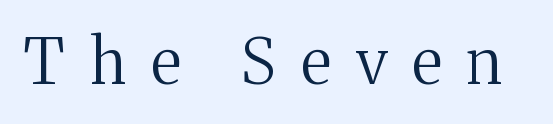
Examine the stroke ends and you'll spot serifs. Glance below the letters and you will spot only blank space. Character widths vary here, with narrow letters taking less room than wide ones. Tracking here is generous; glyphs stand well apart from one another. No heavy texture on the line: the type isn't bold. Notice how the stems are strictly vertical — no italics here.
